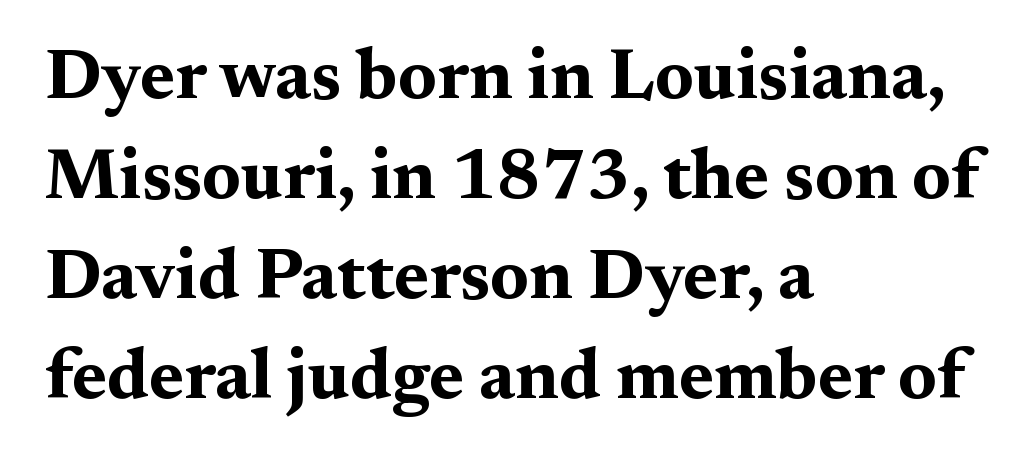
{"serif": "yes", "italic": "no", "bold": "yes", "weight": "bold", "width": "wide", "stroke_contrast": "medium", "x_height": "medium", "monospaced": "no", "underline": "no", "align": "left", "line_spacing": "normal", "line_spacing_ratio": 1.41, "letter_spacing": "normal", "letter_spacing_em": 0.0, "glyph_px": 71}
